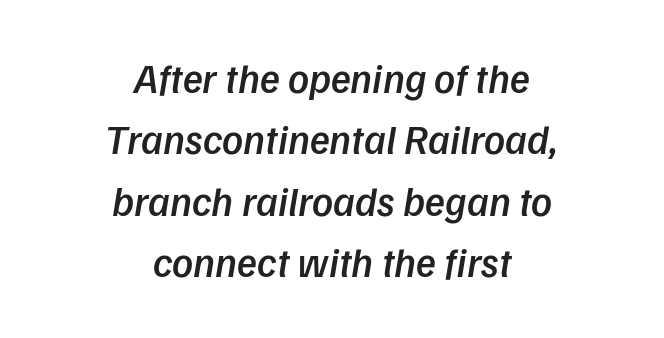
{"italic": "yes", "lean": "right", "slant_degrees": 9, "bold": "semi", "weight": "semibold", "width": "normal", "stroke_contrast": "low", "x_height": "medium", "monospaced": "no", "underline": "no", "align": "center", "line_spacing": "normal", "line_spacing_ratio": 1.5, "letter_spacing": "normal", "letter_spacing_em": 0.0, "glyph_px": 41}
